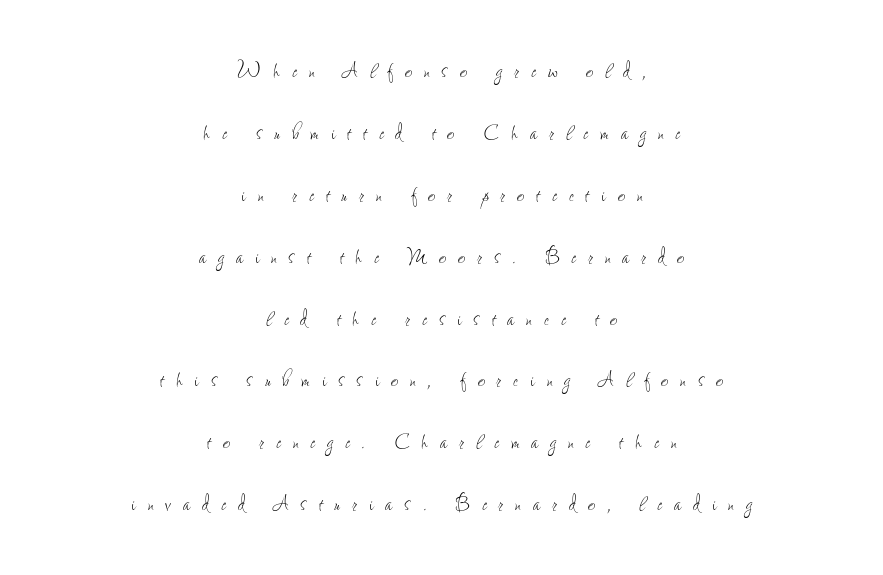
{"bold": "no", "underline": "no", "align": "center", "line_spacing": "loose", "line_spacing_ratio": 2.38, "letter_spacing": "wide", "letter_spacing_em": 0.46, "glyph_px": 26}
